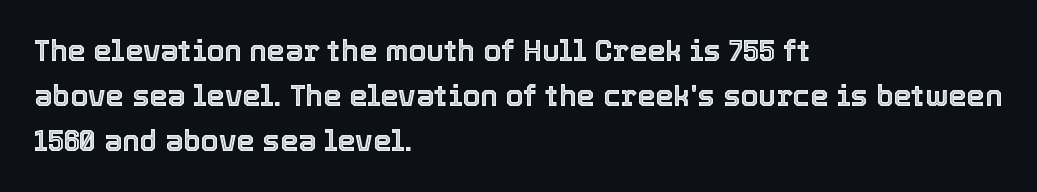
The image shows 29 px text type, upright; set left-aligned, normal line spacing (1.56x), normal letter spacing, not underlined; a medium x-height.
